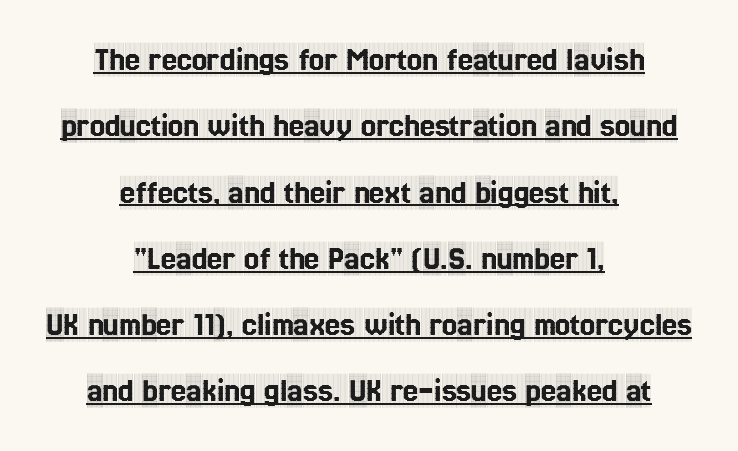
The image shows 34 px condensed serif type, upright; set centered, loose line spacing (1.95x), normal letter spacing, underlined; a large x-height.
